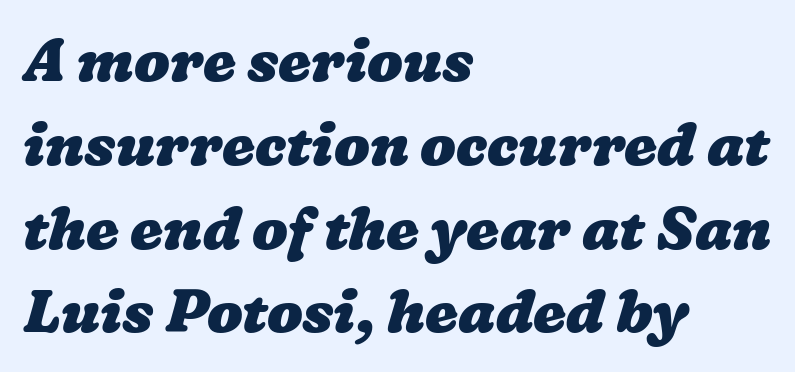
{"bold": "yes", "weight": "heavy", "width": "wide", "stroke_contrast": "low", "x_height": "medium", "monospaced": "no", "underline": "no", "align": "left", "line_spacing": "normal", "line_spacing_ratio": 1.42, "letter_spacing": "normal", "letter_spacing_em": 0.0, "glyph_px": 59}
